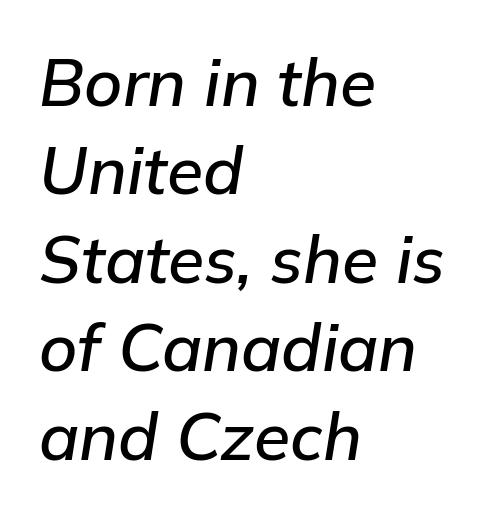
{"italic": "yes", "lean": "right", "slant_degrees": 9, "width": "normal", "stroke_contrast": "low", "x_height": "medium", "monospaced": "no", "underline": "no", "align": "left", "line_spacing": "normal", "line_spacing_ratio": 1.34, "letter_spacing": "normal", "letter_spacing_em": 0.0, "glyph_px": 66}
